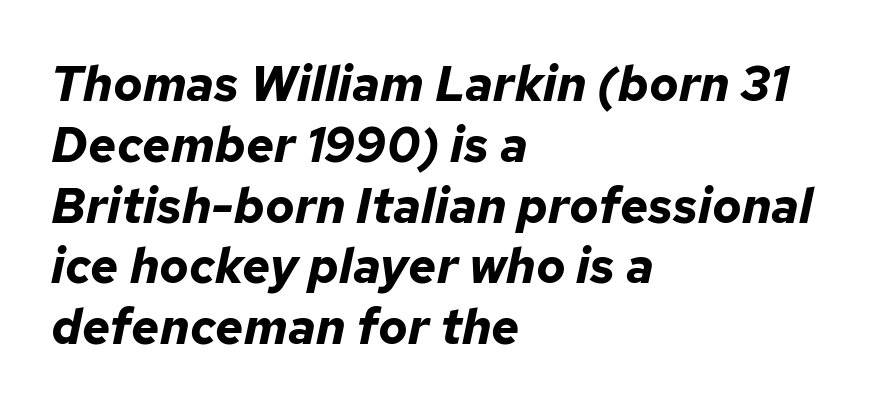
Q: Is the text bold? A: Yes.
Q: Is the text italic (slanted)? A: Yes, it leans right by about 12 degrees.
Q: Is the text underlined? A: No.
Q: How is the paragraph aligned? A: Left-aligned.
Q: Is the spacing between letters normal or unusually wide? A: Normal.
Q: Width (condensed, normal, or wide)? A: Normal.
Q: Stroke contrast? A: Low.
Q: x-height? A: Medium.
Q: Monospaced? A: No.
